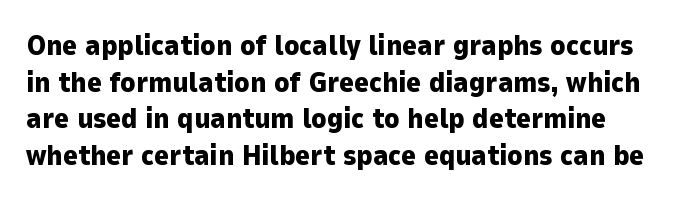
The image shows 28 px heavy sans-serif type, upright; set normal line spacing (1.31x), normal letter spacing, not underlined; low stroke contrast and a medium x-height.
